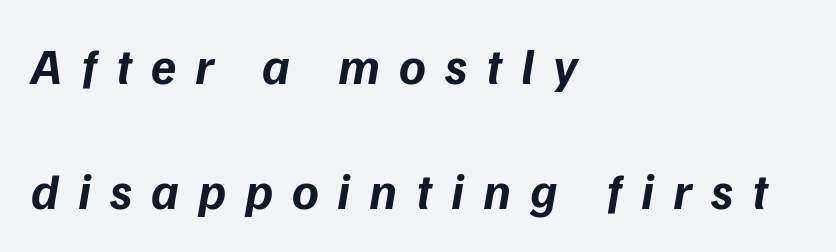
The image shows 51 px bold type, italic (leaning right); set left-aligned, loose line spacing (2.45x), unusually wide letter spacing (+0.37 em), not underlined; low stroke contrast and a medium x-height.
